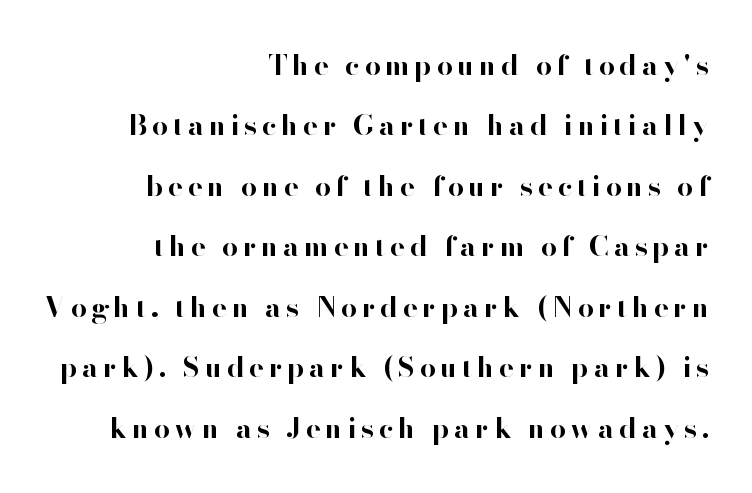
The image shows 28 px bold sans-serif type, upright; set right-aligned, loose line spacing (2.16x), not underlined; high stroke contrast and a small x-height.
